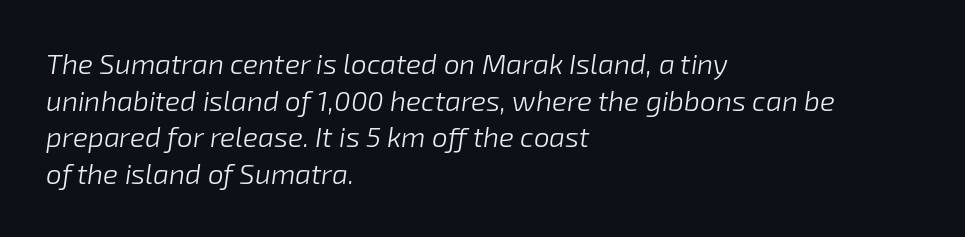
Q: Is the text bold? A: No.
Q: Is the text italic (slanted)? A: Yes, it leans right by about 8 degrees.
Q: Is the text underlined? A: No.
Q: How is the paragraph aligned? A: Left-aligned.
Q: Is the spacing between letters normal or unusually wide? A: Normal.
Q: Is the spacing between lines tight, normal or loose? A: Normal.
Q: Width (condensed, normal, or wide)? A: Normal.
Q: Stroke contrast? A: Low.
Q: x-height? A: Medium.
Q: Monospaced? A: No.
